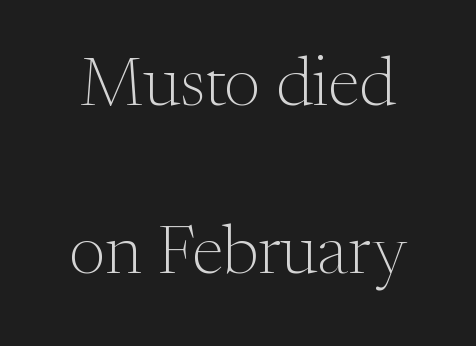
{"serif": "yes", "italic": "no", "bold": "no", "weight": "light", "width": "normal", "stroke_contrast": "medium", "x_height": "medium", "monospaced": "no", "underline": "no", "line_spacing": "loose", "line_spacing_ratio": 2.43, "letter_spacing": "normal", "letter_spacing_em": 0.0, "glyph_px": 69}
